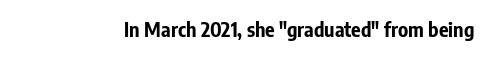
{"italic": "no", "bold": "yes", "underline": "no", "letter_spacing": "normal", "letter_spacing_em": 0.0, "glyph_px": 20}
